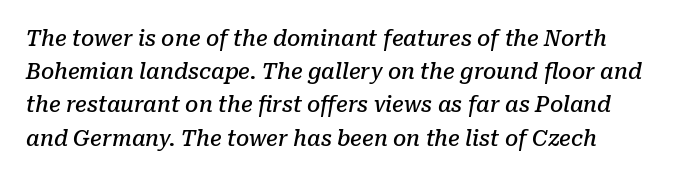
{"italic": "yes", "lean": "right", "slant_degrees": 10, "bold": "semi", "underline": "no", "align": "left", "line_spacing": "normal", "line_spacing_ratio": 1.58, "letter_spacing": "normal", "letter_spacing_em": 0.0, "glyph_px": 21}
